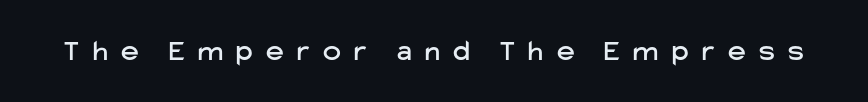
Q: Is the text italic (slanted)? A: No, it is upright.
Q: Is the typeface a serif or a sans-serif typeface? A: Sans-serif.
Q: Is the text underlined? A: No.
Q: Is the spacing between letters normal or unusually wide? A: Unusually wide.
Q: Width (condensed, normal, or wide)? A: Normal.
Q: Stroke contrast? A: Low.
Q: x-height? A: Medium.
Q: Monospaced? A: No.
